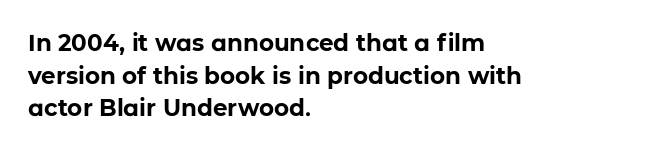
Here the glyphs are tracked normally, forming tight word shapes. One-word summary of the alignment: left. In terms of posture, this sample is upright. Notice how thick the strokes are: this is what a full bold looks like. The lines sit at an ordinary, default distance from one another.
